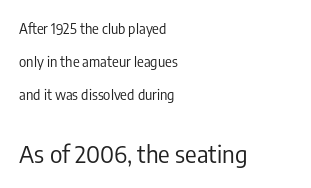
Loosely led — the rows are spread out. If you drew a ruler down the left edge, every line would touch it. In terms of letterspacing, this is plain default setting. The zone under the glyphs is completely vacant.
